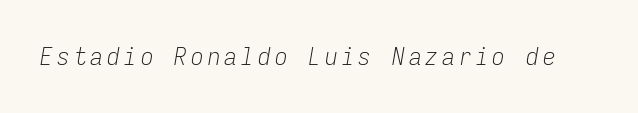
Q: Is the text bold? A: No.
Q: Is the text italic (slanted)? A: Yes, it leans right by about 9 degrees.
Q: Is the text underlined? A: No.
